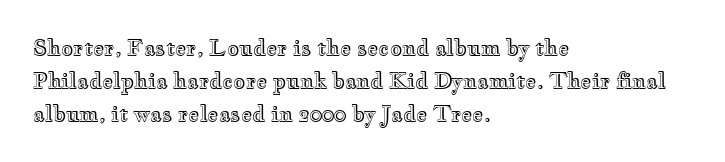
Q: Is the text italic (slanted)? A: No, it is upright.
Q: Is the text underlined? A: No.
Q: How is the paragraph aligned? A: Left-aligned.
Q: Is the spacing between letters normal or unusually wide? A: Normal.
Q: Is the spacing between lines tight, normal or loose? A: Normal.
